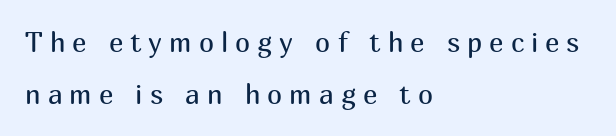
Q: Is the text bold? A: No.
Q: Is the text italic (slanted)? A: No, it is upright.
Q: Is the text underlined? A: No.
Q: How is the paragraph aligned? A: Left-aligned.
Q: Is the spacing between letters normal or unusually wide? A: Unusually wide.
Q: Is the spacing between lines tight, normal or loose? A: Loose.
